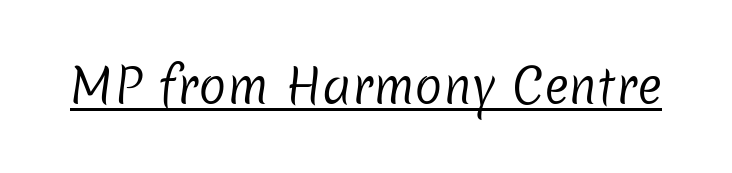
Q: Is the text bold? A: No.
Q: Is the typeface a serif or a sans-serif typeface? A: Sans-serif.
Q: Is the text underlined? A: Yes.
Q: Is the spacing between letters normal or unusually wide? A: Normal.
Q: Width (condensed, normal, or wide)? A: Normal.
Q: Stroke contrast? A: Low.
Q: x-height? A: Medium.
Q: Monospaced? A: No.
